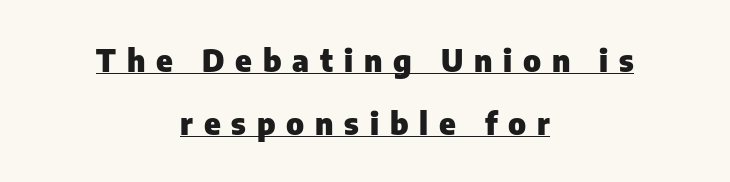
This sample uses expanded letter spacing, leaving extra air between glyphs. Whoever set this chose breathing room over compactness in the vertical rhythm. When letters stand straight like this, we call the style roman or upright. Look at the bottom of the vertical strokes: they stop flat, with no serifs. This sample is center-justified, so both line endings float freely.
